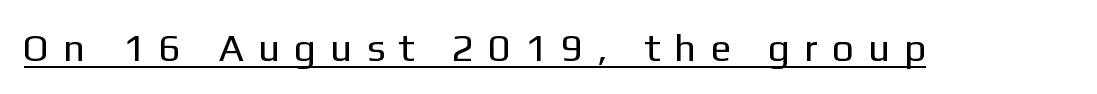
{"serif": "no", "italic": "no", "bold": "no", "weight": "regular", "width": "normal", "stroke_contrast": "low", "x_height": "medium", "monospaced": "no", "underline": "yes", "letter_spacing": "wide", "letter_spacing_em": 0.43, "glyph_px": 39}
